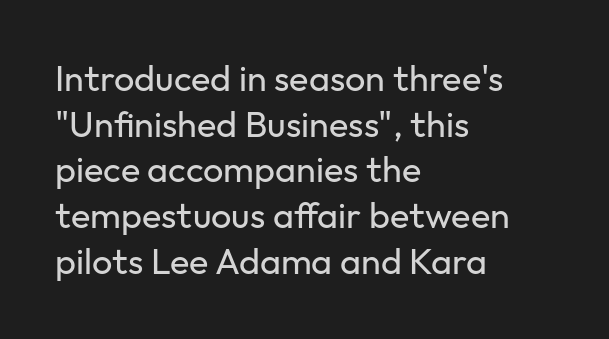
The image shows 36 px regular-weight sans-serif type, upright; set left-aligned, normal line spacing (1.27x), normal letter spacing, not underlined; low stroke contrast and a medium x-height.
